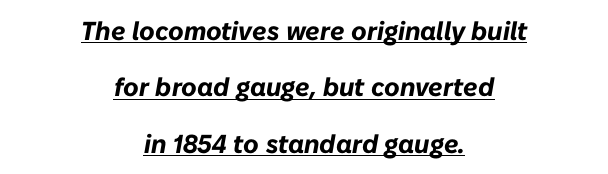
The whitespace from short lines is split evenly between both sides. You can tell it's italic because the verticals aren't actually vertical. Underline: present. The strokes are fattened all the way to bold.
